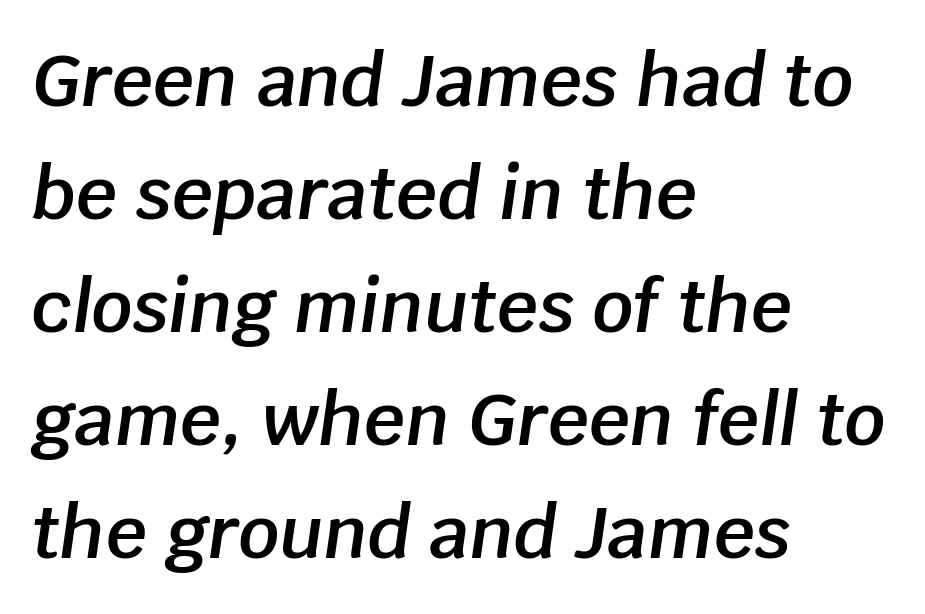
Does the copy run flush right? No — it runs flush left. Nothing unusual about the tracking: characters are spaced as the font intends. Honestly, the row spacing looks completely unremarkable. Character widths vary here, with narrow letters taking less room than wide ones.
